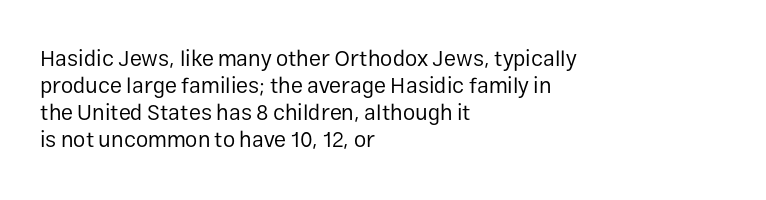
{"italic": "no", "bold": "no", "underline": "no", "align": "left", "line_spacing_ratio": 1.22, "letter_spacing": "normal", "letter_spacing_em": 0.0, "glyph_px": 22}
